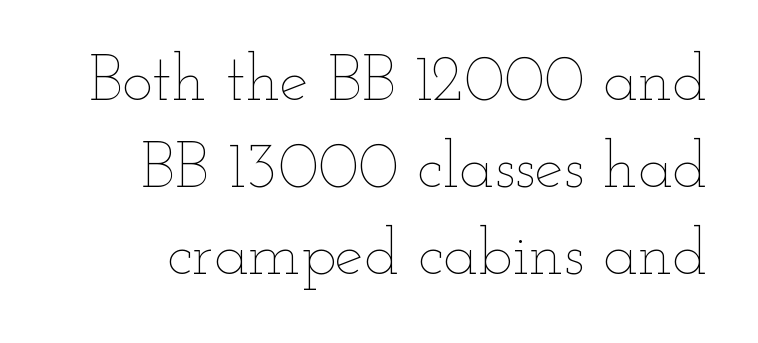
The image shows 65 px thin, wide type, upright; set normal line spacing (1.34x), normal letter spacing, not underlined; low stroke contrast and a small x-height.
